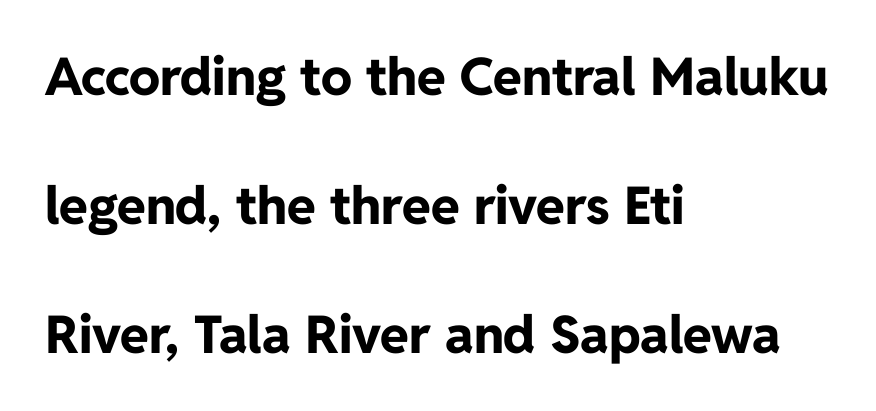
{"serif": "no", "italic": "no", "bold": "yes", "weight": "bold", "width": "normal", "stroke_contrast": "low", "x_height": "medium", "monospaced": "no", "underline": "no", "align": "left", "line_spacing": "loose", "line_spacing_ratio": 2.48, "letter_spacing": "normal", "letter_spacing_em": 0.0, "glyph_px": 52}
